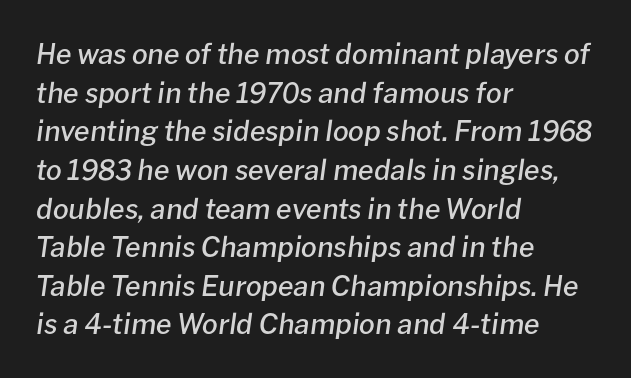
Q: Is the text bold? A: Semi-bold.
Q: Is the text italic (slanted)? A: Yes, it leans right by about 8 degrees.
Q: Is the text underlined? A: No.
Q: How is the paragraph aligned? A: Left-aligned.
Q: Is the spacing between letters normal or unusually wide? A: Normal.
Q: Is the spacing between lines tight, normal or loose? A: Normal.
Q: Width (condensed, normal, or wide)? A: Normal.
Q: Stroke contrast? A: Low.
Q: x-height? A: Medium.
Q: Monospaced? A: No.
